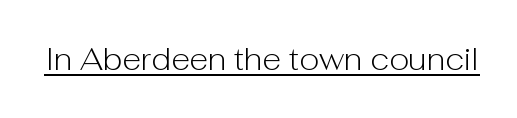
Does a line run under the words? Yes, clearly. Words appear dense and cohesive because spacing is normal. Note the varied advance widths — an 'i' is clearly narrower than an 'm'. No feet cap the strokes, marking this as sans-serif type.
